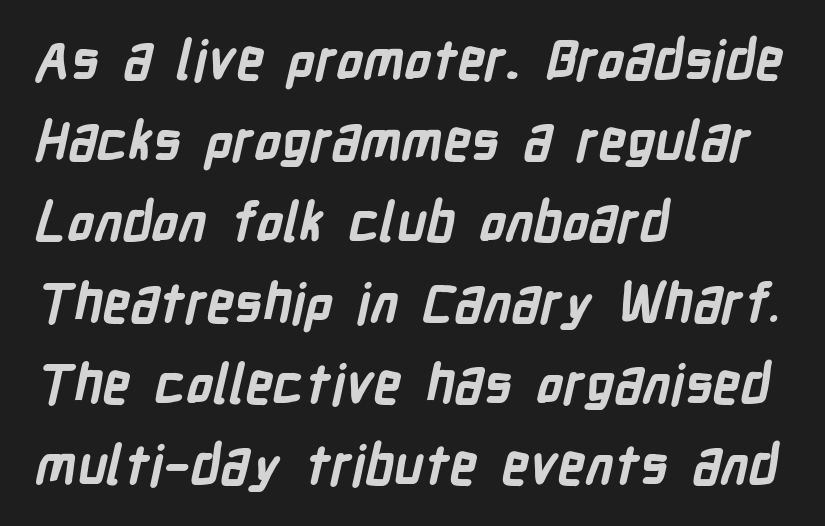
Q: Is the text bold? A: Yes.
Q: Is the typeface a serif or a sans-serif typeface? A: Sans-serif.
Q: Is the text underlined? A: No.
Q: How is the paragraph aligned? A: Left-aligned.
Q: Is the spacing between letters normal or unusually wide? A: Normal.
Q: Is the spacing between lines tight, normal or loose? A: Normal.
Q: Width (condensed, normal, or wide)? A: Condensed.
Q: Stroke contrast? A: Low.
Q: x-height? A: Medium.
Q: Monospaced? A: No.
